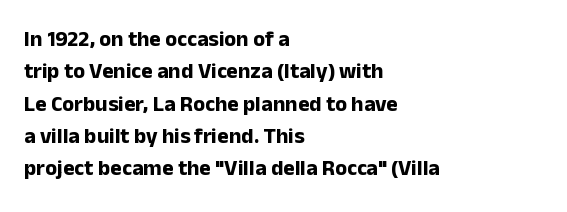
Q: Is the text bold? A: Yes.
Q: Is the text italic (slanted)? A: No, it is upright.
Q: Is the text underlined? A: No.
Q: How is the paragraph aligned? A: Left-aligned.
Q: Is the spacing between letters normal or unusually wide? A: Normal.
Q: Is the spacing between lines tight, normal or loose? A: Normal.
